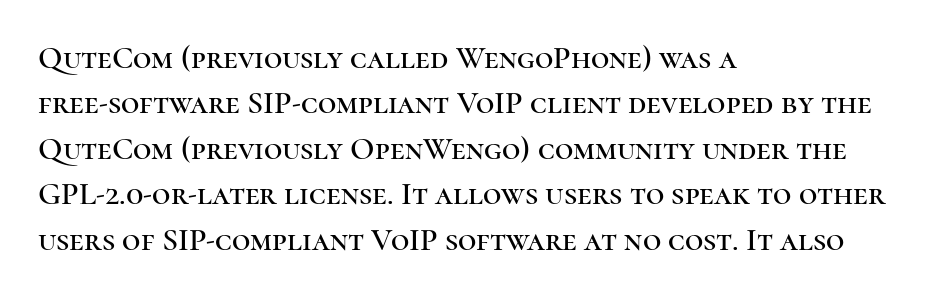
{"serif": "yes", "italic": "no", "width": "normal", "stroke_contrast": "high", "x_height": "medium", "monospaced": "no", "underline": "no", "align": "left", "line_spacing": "normal", "line_spacing_ratio": 1.42, "letter_spacing": "normal", "letter_spacing_em": 0.0, "glyph_px": 32}
